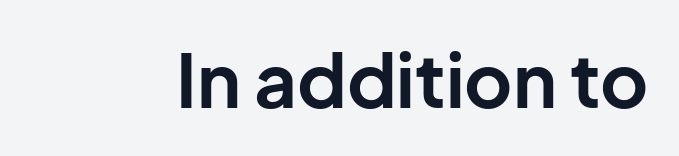
Each letter keeps its own natural width here, so spacing adapts to shape. The font's upright variant was chosen for this text. Grotesque or geometric, the face here clearly has no serifs. The font is running at its bold setting. Honestly, the letter spacing is just normal — you wouldn't notice it.
